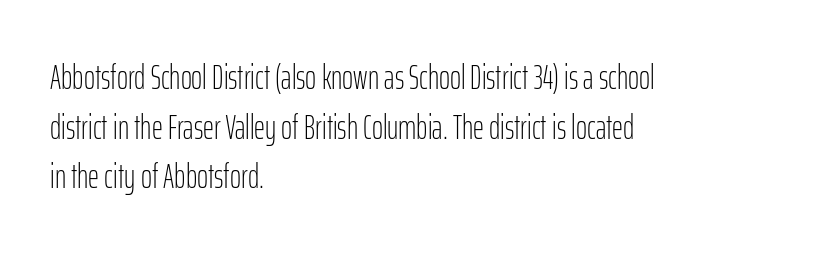
{"serif": "no", "italic": "no", "bold": "no", "weight": "light", "width": "condensed", "stroke_contrast": "low", "x_height": "medium", "monospaced": "no", "underline": "no", "align": "left", "line_spacing": "normal", "line_spacing_ratio": 1.46, "letter_spacing": "normal", "letter_spacing_em": 0.0, "glyph_px": 34}
